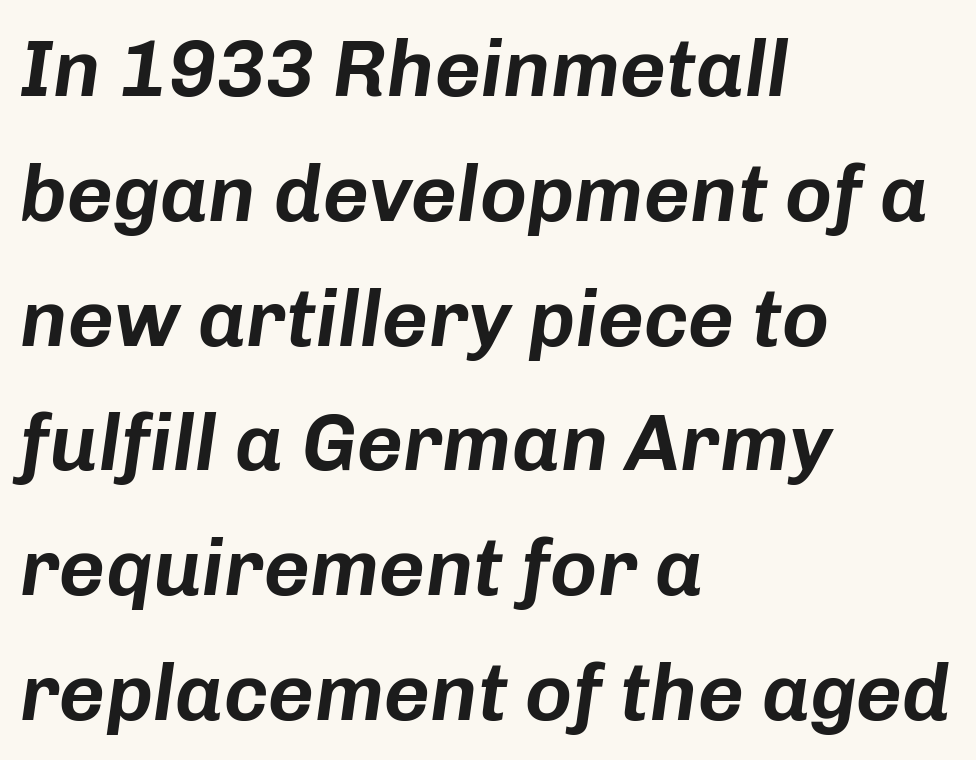
Q: Is the text italic (slanted)? A: Yes, it leans right by about 8 degrees.
Q: Is the text underlined? A: No.
Q: How is the paragraph aligned? A: Left-aligned.
Q: Is the spacing between letters normal or unusually wide? A: Normal.
Q: Is the spacing between lines tight, normal or loose? A: Normal.
Q: Width (condensed, normal, or wide)? A: Normal.
Q: Stroke contrast? A: Low.
Q: x-height? A: Medium.
Q: Monospaced? A: No.
